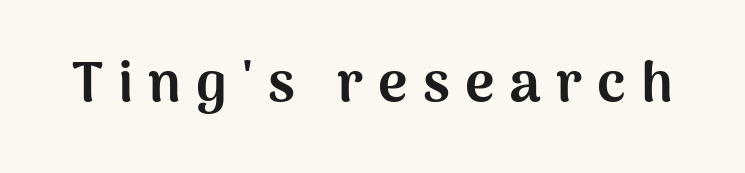
This rendering employs a face without finishing strokes, i.e., a sans-serif. Italic? Not at all — the glyphs are vertical. Honestly, the letter spacing is so wide it's the main thing you notice. A dark, heavy texture on the line: the type is bold. Proportional: the letters do not fall into vertical columns.
